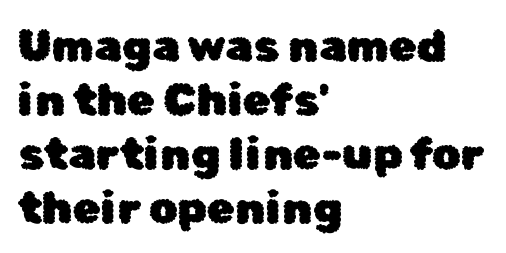
Q: Is the text italic (slanted)? A: No, it is upright.
Q: Is the typeface a serif or a sans-serif typeface? A: Sans-serif.
Q: Is the text underlined? A: No.
Q: How is the paragraph aligned? A: Left-aligned.
Q: Is the spacing between letters normal or unusually wide? A: Normal.
Q: Width (condensed, normal, or wide)? A: Normal.
Q: Stroke contrast? A: Low.
Q: x-height? A: Medium.
Q: Monospaced? A: No.
